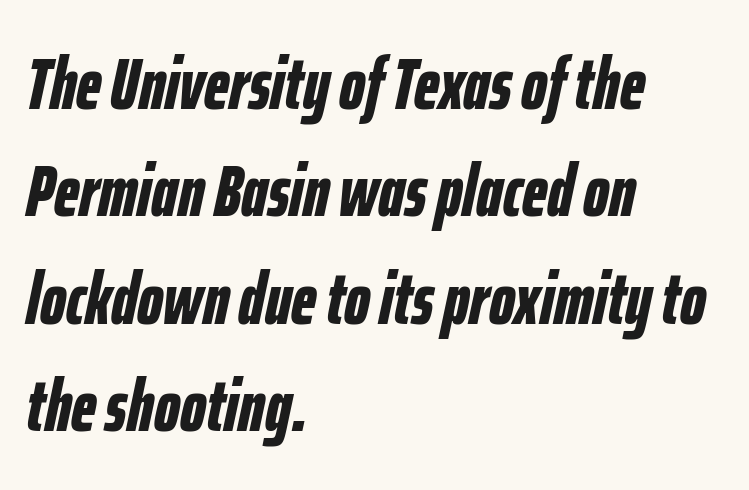
{"italic": "yes", "lean": "right", "slant_degrees": 12, "bold": "yes", "weight": "bold", "width": "condensed", "stroke_contrast": "low", "x_height": "medium", "monospaced": "no", "underline": "no", "align": "left", "line_spacing": "normal", "line_spacing_ratio": 1.47, "letter_spacing": "normal", "letter_spacing_em": 0.0, "glyph_px": 73}
